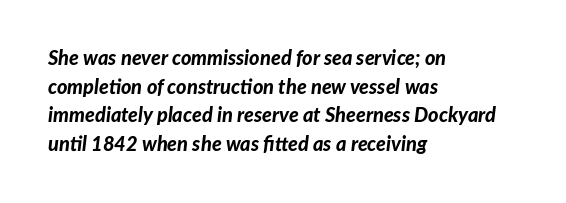
{"italic": "yes", "lean": "right", "slant_degrees": 7, "bold": "yes", "underline": "no", "align": "left", "line_spacing": "normal", "line_spacing_ratio": 1.43, "letter_spacing": "normal", "letter_spacing_em": 0.0, "glyph_px": 20}
